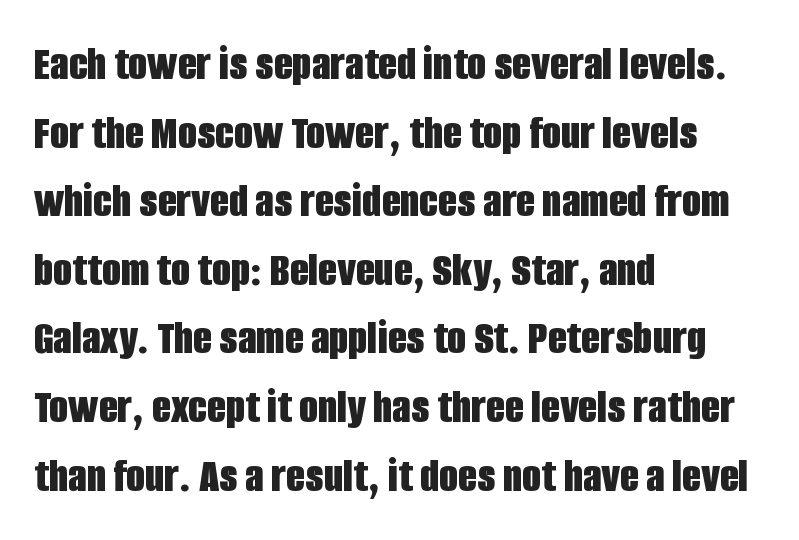
{"serif": "no", "italic": "no", "bold": "yes", "weight": "bold", "width": "condensed", "stroke_contrast": "low", "x_height": "large", "monospaced": "no", "underline": "no", "align": "left", "line_spacing": "normal", "line_spacing_ratio": 1.4, "letter_spacing": "normal", "letter_spacing_em": 0.0, "glyph_px": 49}
